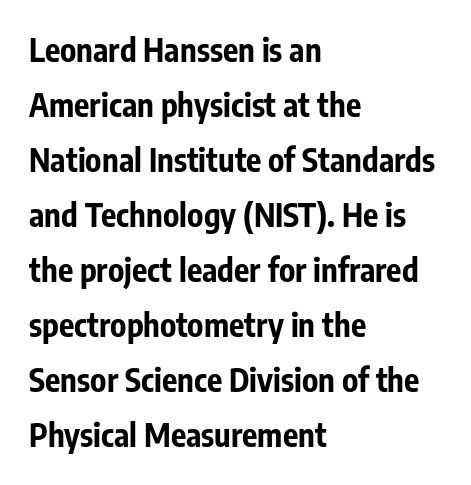
Notice how the stems are strictly vertical — no italics here. The font family rendered here belongs to the sans-serif group. Only glyphs here, with clear space below each row. Nobody touched the tracking dial on this one. Think of a printed novel: that variable character pitch is what you see here. Compared with a centered layout, this one pins lines to the left instead.
